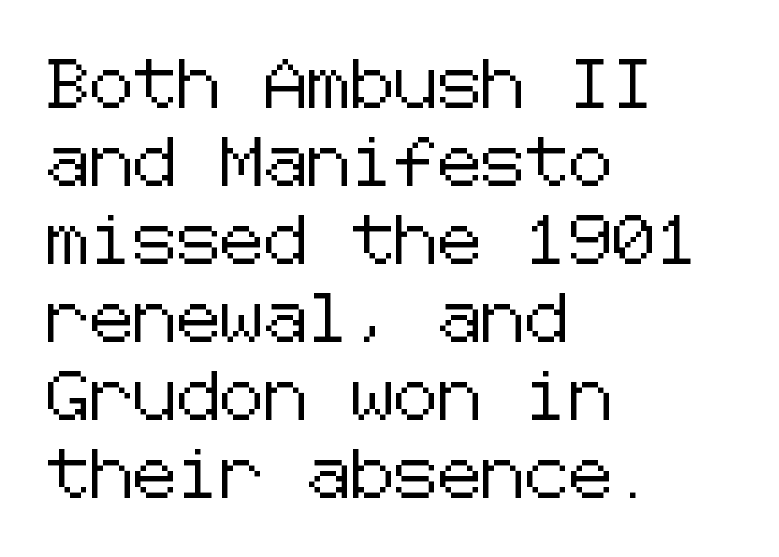
Characters follow at the spacing the type designer built in. The typeface chosen for these lines omits serifs. This sample keeps an unexceptional amount of space between lines. This is the regular roman posture of the typeface. Casual observation: everything's shoved over to the left.
